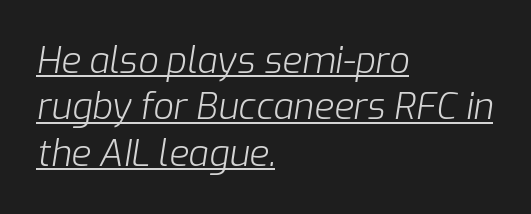
Q: Is the text bold? A: No.
Q: Is the text italic (slanted)? A: Yes, it leans right by about 9 degrees.
Q: Is the text underlined? A: Yes.
Q: How is the paragraph aligned? A: Left-aligned.
Q: Is the spacing between letters normal or unusually wide? A: Normal.
Q: Is the spacing between lines tight, normal or loose? A: Normal.
Q: Width (condensed, normal, or wide)? A: Normal.
Q: Stroke contrast? A: Low.
Q: x-height? A: Medium.
Q: Monospaced? A: No.
